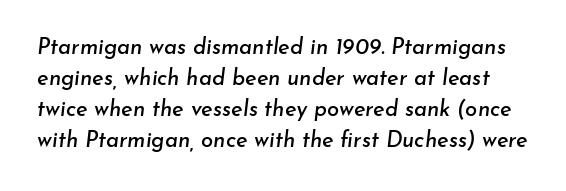
Glyph-to-glyph distance matches everyday printed text. Students, observe: this is what conventionally led text looks like. Observe the lean: these are italic letterforms. The glyphs are unaccompanied by any horizontal stroke below them.
